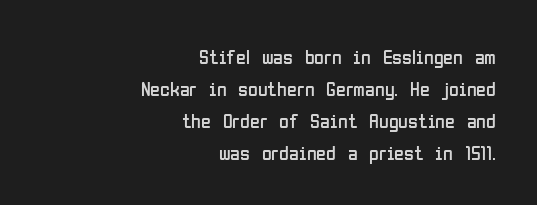
Q: Is the text bold? A: No.
Q: Is the text italic (slanted)? A: No, it is upright.
Q: Is the text underlined? A: No.
Q: How is the paragraph aligned? A: Right-aligned.
Q: Is the spacing between letters normal or unusually wide? A: Normal.
Q: Is the spacing between lines tight, normal or loose? A: Normal.
